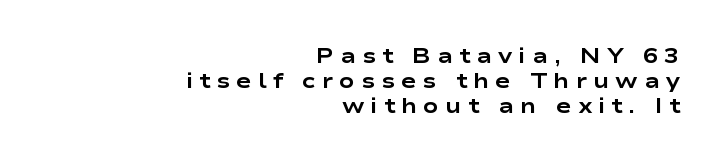
The image shows 21 px bold type, upright; set right-aligned, line spacing 1.19x, unusually wide letter spacing (+0.28 em), not underlined.
